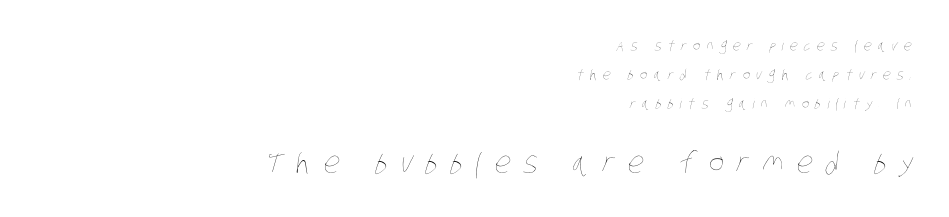
A quiet, ordinary-to-light weight characterises the typeface. No word sits above an underline. The second block has been scaled up relative to the first. Between one letter and the next there's a generous, obvious gap. The lines in this sample share a right terminus and differ only in where they begin.
